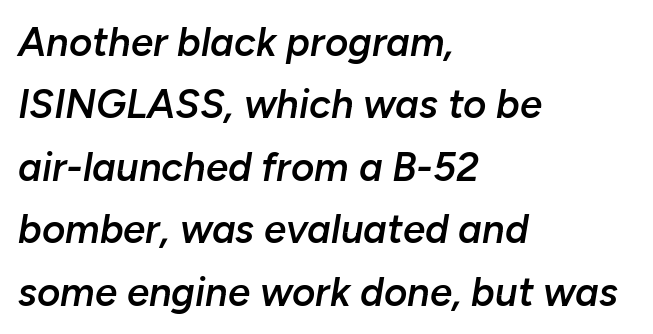
Q: Is the text bold? A: Semi-bold.
Q: Is the text italic (slanted)? A: Yes, it leans right by about 10 degrees.
Q: Is the text underlined? A: No.
Q: How is the paragraph aligned? A: Left-aligned.
Q: Is the spacing between letters normal or unusually wide? A: Normal.
Q: Is the spacing between lines tight, normal or loose? A: Normal.
Q: Width (condensed, normal, or wide)? A: Normal.
Q: Stroke contrast? A: Low.
Q: x-height? A: Medium.
Q: Monospaced? A: No.
